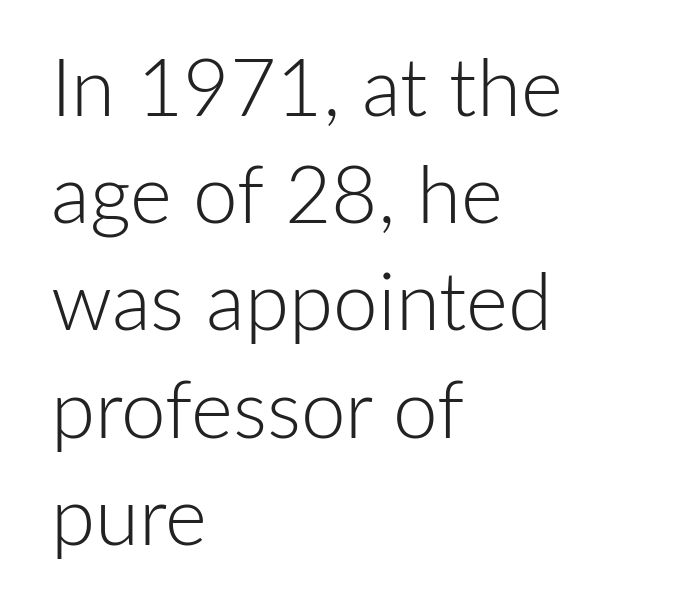
{"serif": "no", "italic": "no", "bold": "no", "weight": "light", "width": "normal", "stroke_contrast": "low", "x_height": "medium", "monospaced": "no", "underline": "no", "align": "left", "line_spacing": "normal", "line_spacing_ratio": 1.34, "letter_spacing": "normal", "letter_spacing_em": 0.0, "glyph_px": 80}
